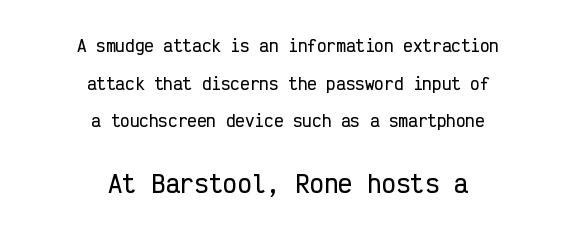
The image shows 24 px text type, upright; set centered, loose line spacing (2.35x), normal letter spacing, not underlined; the second (bottom) block is 1.5x larger.
